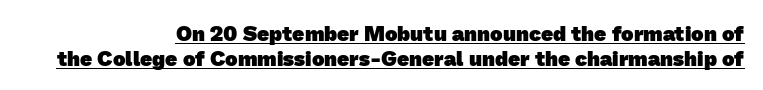
{"bold": "yes", "underline": "yes", "align": "right", "line_spacing_ratio": 1.19, "letter_spacing": "normal", "letter_spacing_em": 0.0, "glyph_px": 21}
